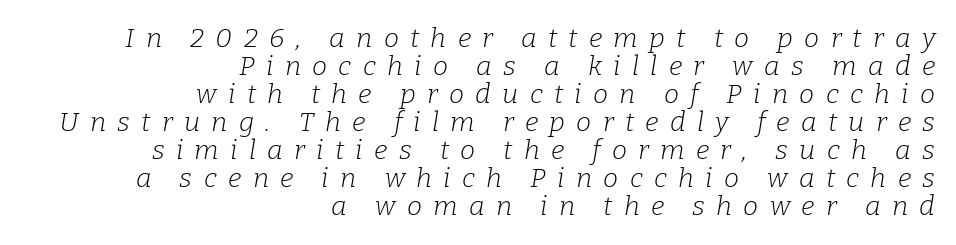
The font's italic variant was chosen for this text. Compared with a flush-left layout, this one pins lines to the opposite, right side. The zone under the glyphs is completely vacant. Weight: regular or lighter.
